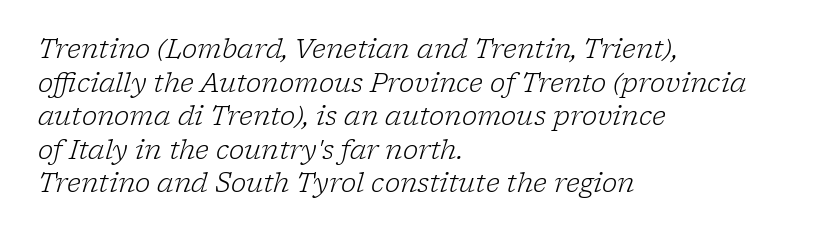
{"italic": "yes", "lean": "right", "slant_degrees": 17, "bold": "no", "underline": "no", "align": "left", "line_spacing": "normal", "line_spacing_ratio": 1.29, "letter_spacing": "normal", "letter_spacing_em": 0.0, "glyph_px": 26}
